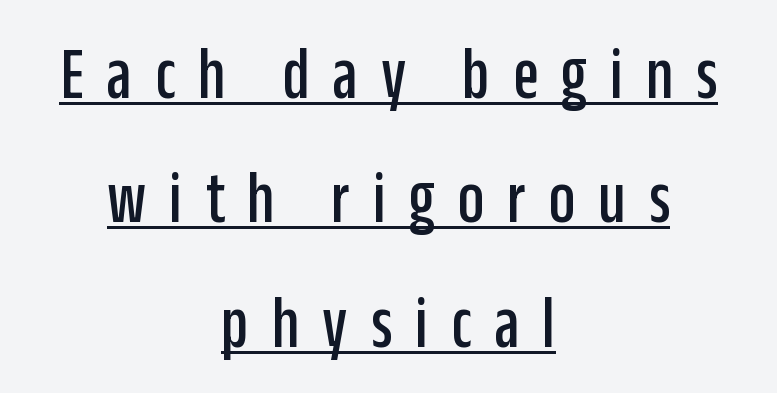
{"serif": "no", "italic": "no", "width": "condensed", "stroke_contrast": "low", "x_height": "large", "monospaced": "no", "underline": "yes", "align": "center", "line_spacing": "normal", "line_spacing_ratio": 1.68, "letter_spacing": "wide", "letter_spacing_em": 0.31, "glyph_px": 74}
